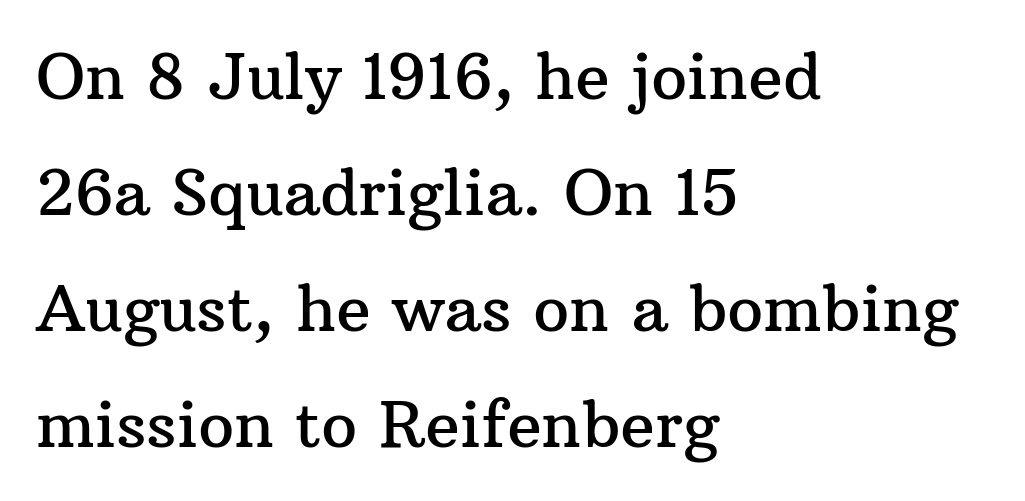
Q: Is the text italic (slanted)? A: No, it is upright.
Q: Is the typeface a serif or a sans-serif typeface? A: Serif.
Q: Is the text underlined? A: No.
Q: How is the paragraph aligned? A: Left-aligned.
Q: Is the spacing between letters normal or unusually wide? A: Normal.
Q: Width (condensed, normal, or wide)? A: Normal.
Q: Stroke contrast? A: Medium.
Q: x-height? A: Medium.
Q: Monospaced? A: No.
